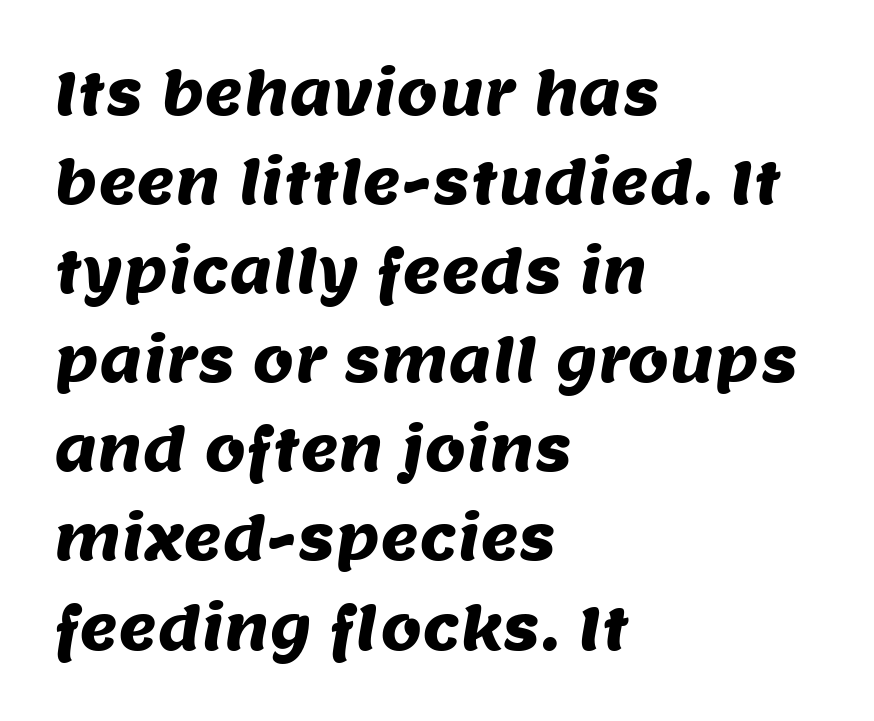
{"serif": "no", "width": "normal", "stroke_contrast": "medium", "x_height": "large", "monospaced": "no", "underline": "no", "align": "left", "line_spacing": "normal", "line_spacing_ratio": 1.51, "letter_spacing": "normal", "letter_spacing_em": 0.0, "glyph_px": 59}
